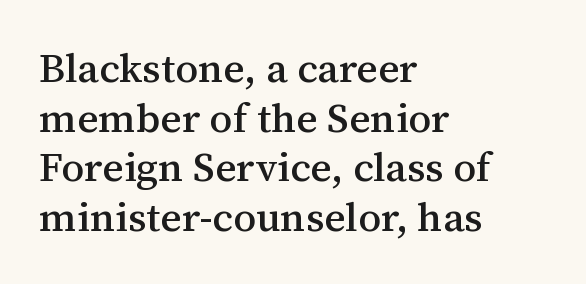
The image shows 41 px serif type, upright; set left-aligned, line spacing 1.21x, normal letter spacing, not underlined; medium stroke contrast and a medium x-height.
